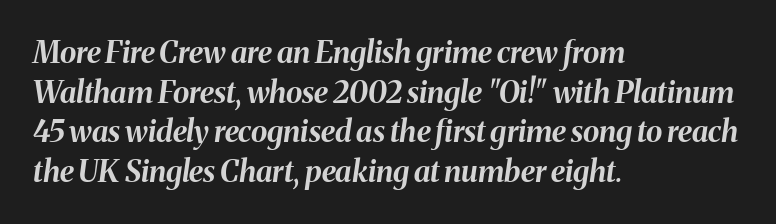
Q: Is the text bold? A: Yes.
Q: Is the text italic (slanted)? A: Yes, it leans right by about 8 degrees.
Q: Is the text underlined? A: No.
Q: How is the paragraph aligned? A: Left-aligned.
Q: Is the spacing between letters normal or unusually wide? A: Normal.
Q: Is the spacing between lines tight, normal or loose? A: Normal.
Q: Width (condensed, normal, or wide)? A: Normal.
Q: Stroke contrast? A: Medium.
Q: x-height? A: Medium.
Q: Monospaced? A: No.
